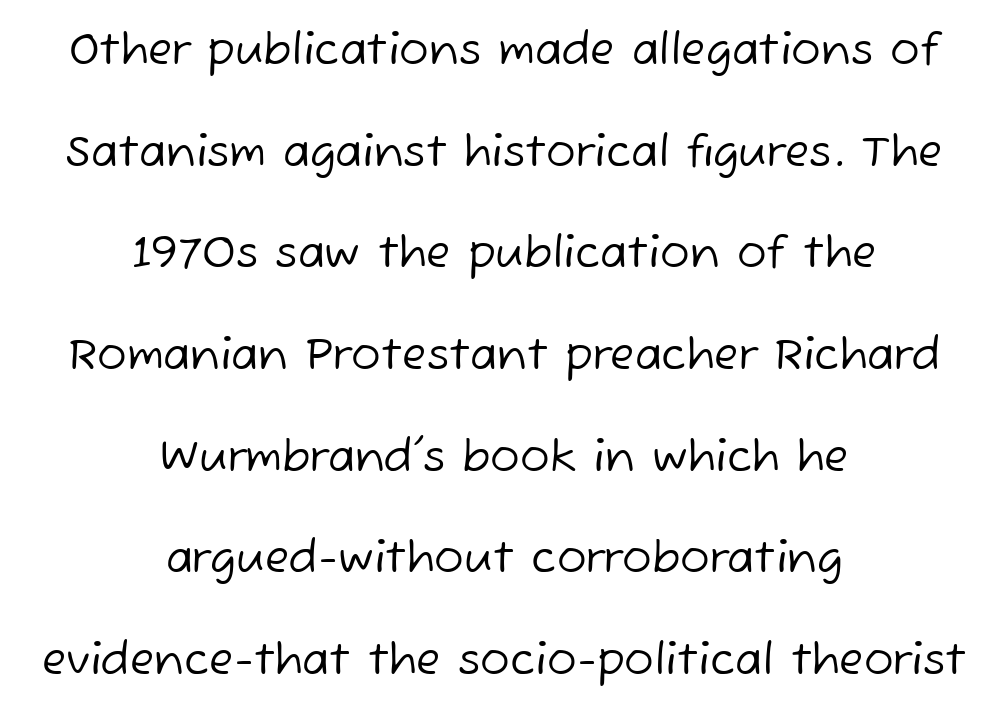
Q: Is the text bold? A: No.
Q: Is the typeface a serif or a sans-serif typeface? A: Sans-serif.
Q: Is the text underlined? A: No.
Q: How is the paragraph aligned? A: Centered.
Q: Is the spacing between letters normal or unusually wide? A: Normal.
Q: Is the spacing between lines tight, normal or loose? A: Loose.
Q: Width (condensed, normal, or wide)? A: Normal.
Q: Stroke contrast? A: Low.
Q: x-height? A: Medium.
Q: Monospaced? A: No.
